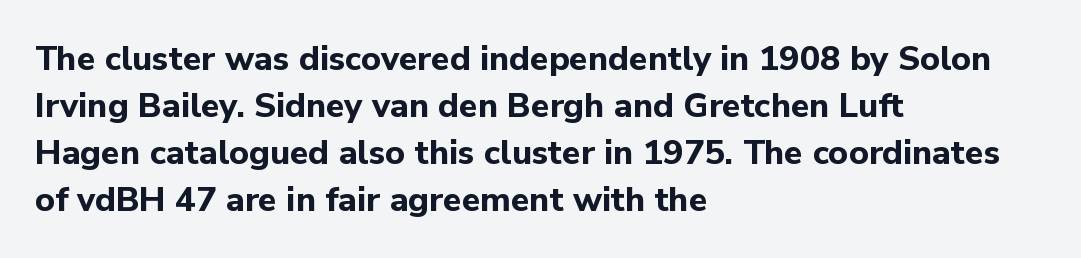
Q: Is the text bold? A: Yes.
Q: Is the text italic (slanted)? A: No, it is upright.
Q: Is the typeface a serif or a sans-serif typeface? A: Sans-serif.
Q: Is the text underlined? A: No.
Q: How is the paragraph aligned? A: Left-aligned.
Q: Is the spacing between letters normal or unusually wide? A: Normal.
Q: Is the spacing between lines tight, normal or loose? A: Normal.
Q: Width (condensed, normal, or wide)? A: Normal.
Q: Stroke contrast? A: Low.
Q: x-height? A: Medium.
Q: Monospaced? A: No.
